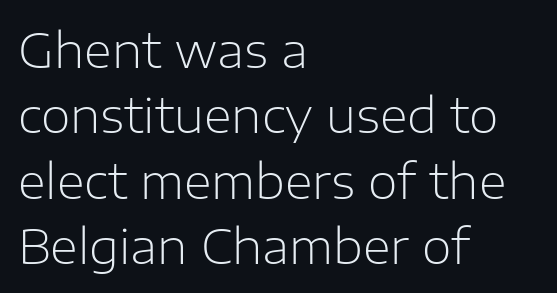
The image shows 48 px light sans-serif type, upright; set left-aligned, normal line spacing (1.36x), normal letter spacing, not underlined; low stroke contrast and a medium x-height.
